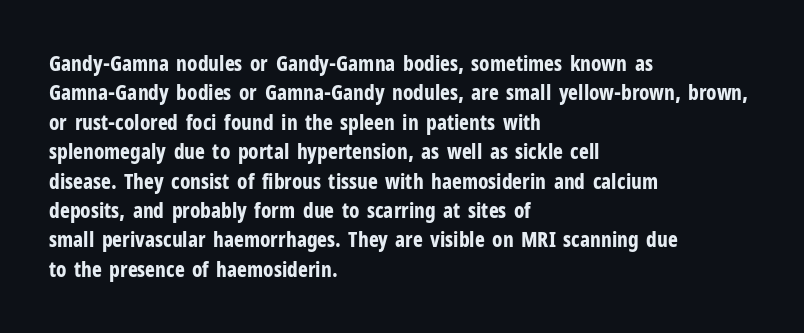
Q: Is the text bold? A: Yes.
Q: Is the text italic (slanted)? A: No, it is upright.
Q: Is the text underlined? A: No.
Q: How is the paragraph aligned? A: Left-aligned.
Q: Is the spacing between letters normal or unusually wide? A: Normal.
Q: Is the spacing between lines tight, normal or loose? A: Normal.
